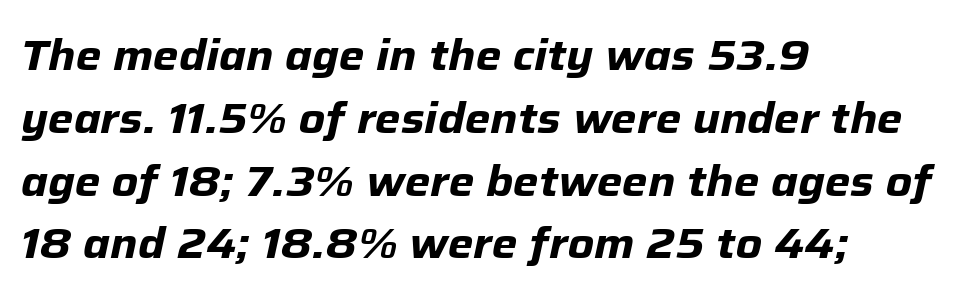
The image shows 43 px bold type, italic (leaning right); set left-aligned, normal line spacing (1.46x), normal letter spacing, not underlined; low stroke contrast and a medium x-height.
